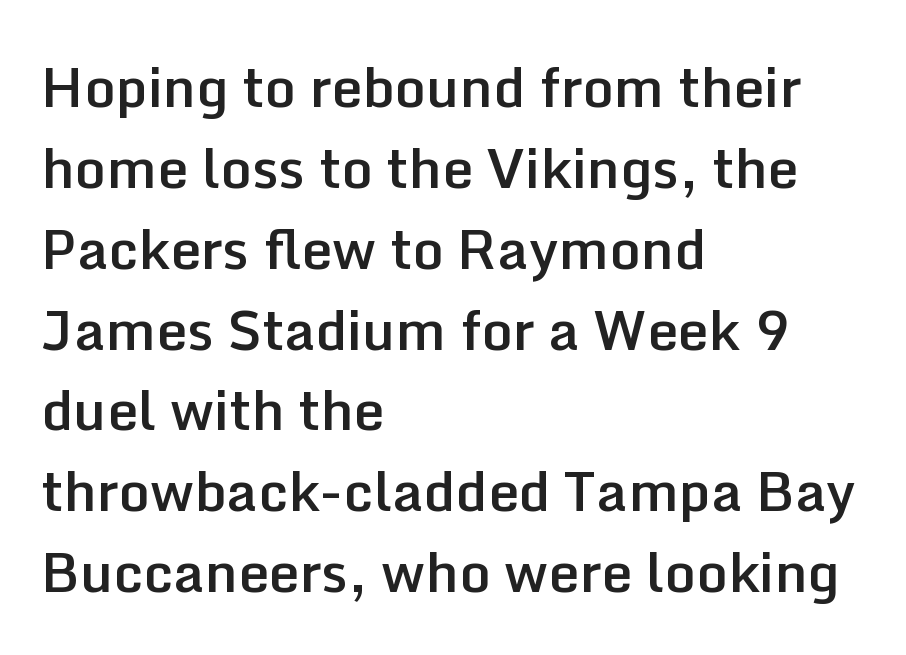
{"serif": "no", "italic": "no", "bold": "semi", "weight": "semibold", "width": "normal", "stroke_contrast": "low", "x_height": "medium", "monospaced": "no", "underline": "no", "align": "left", "line_spacing": "normal", "line_spacing_ratio": 1.47, "letter_spacing": "normal", "letter_spacing_em": 0.0, "glyph_px": 55}
